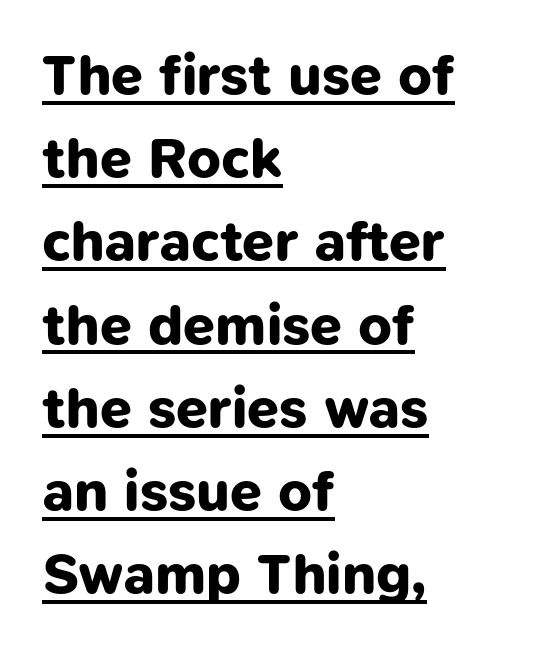
Like a heading marked for emphasis, these lines bear an underscore. Spacing verdict: proportional, widths tailored to each character. Does extra space separate the letters? No, they use regular spacing. Heavy-handed strokes throughout: this text is bold. The rendering shows plain stroke endings on the letterforms — a sans-serif design. Caption: multi-line text, flush left, ragged right.
